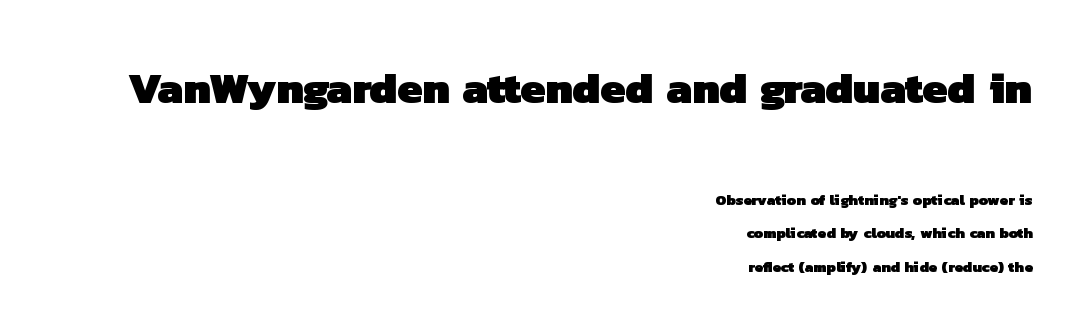
{"serif": "no", "bold": "yes", "weight": "heavy", "width": "normal", "stroke_contrast": "low", "x_height": "medium", "monospaced": "no", "underline": "no", "align": "right", "line_spacing": "loose", "line_spacing_ratio": 2.24, "letter_spacing": "normal", "letter_spacing_em": 0.0, "larger_block": "first", "size_ratio": 2.93, "glyph_px": 44}
